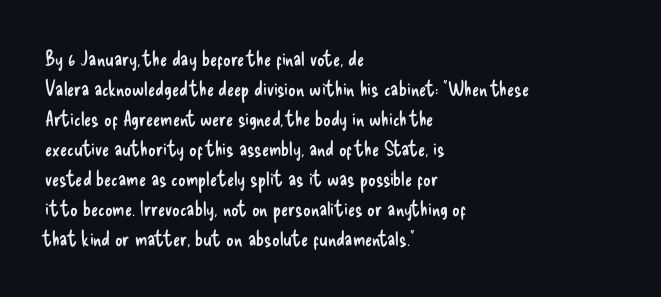
Q: Is the text bold? A: No.
Q: Is the text italic (slanted)? A: No, it is upright.
Q: Is the text underlined? A: No.
Q: How is the paragraph aligned? A: Left-aligned.
Q: Is the spacing between letters normal or unusually wide? A: Normal.
Q: Is the spacing between lines tight, normal or loose? A: Normal.
